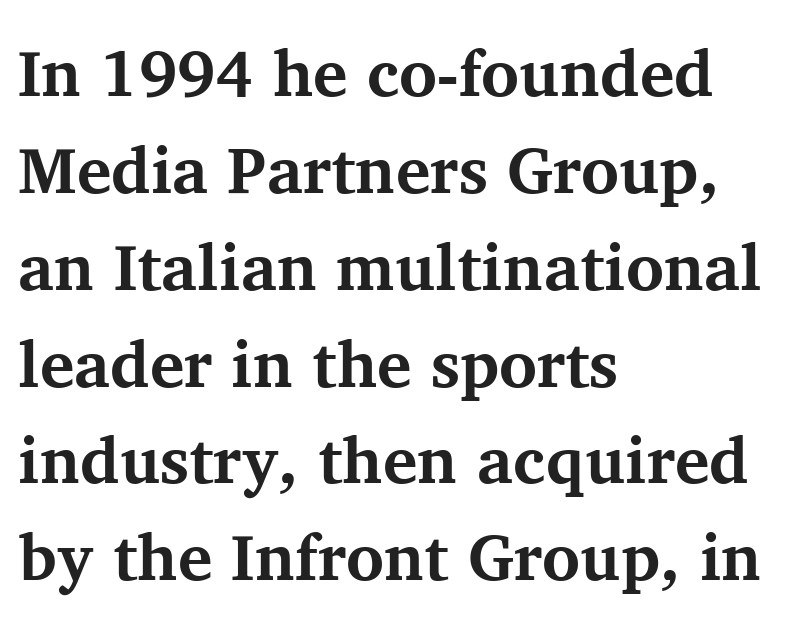
Q: Is the text bold? A: Yes.
Q: Is the text italic (slanted)? A: No, it is upright.
Q: Is the typeface a serif or a sans-serif typeface? A: Serif.
Q: Is the text underlined? A: No.
Q: How is the paragraph aligned? A: Left-aligned.
Q: Is the spacing between letters normal or unusually wide? A: Normal.
Q: Is the spacing between lines tight, normal or loose? A: Normal.
Q: Width (condensed, normal, or wide)? A: Normal.
Q: Stroke contrast? A: Medium.
Q: x-height? A: Medium.
Q: Monospaced? A: No.
